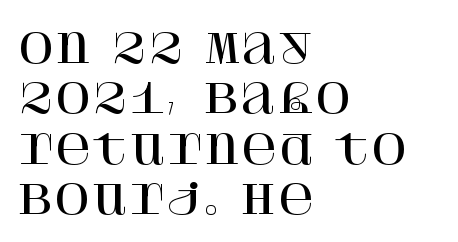
The letters sit at their default tracking, neither squeezed nor spread. The lettering holds an erect, upright posture throughout. This sample keeps an unexceptional amount of space between lines. A clean baseline with only descenders dipping below it. Type style note: has serifs.
